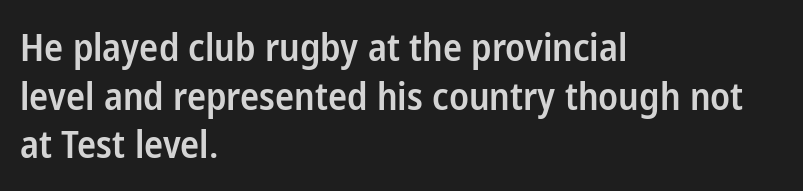
The image shows 38 px semibold, condensed sans-serif type, upright; set left-aligned, normal line spacing (1.28x), normal letter spacing, not underlined; low stroke contrast and a medium x-height.
